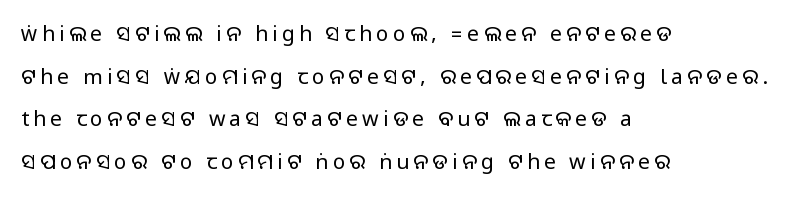
{"italic": "no", "underline": "no", "align": "left", "line_spacing": "loose", "line_spacing_ratio": 2.03, "letter_spacing": "wide", "letter_spacing_em": 0.2, "glyph_px": 21}
